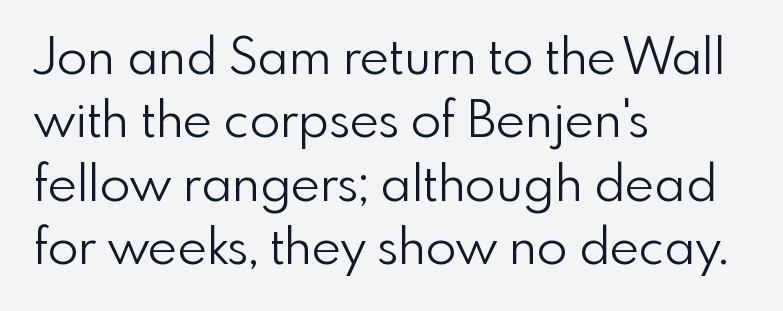
Weight class: somewhere from thin through regular. Note the varied advance widths — an 'i' is clearly narrower than an 'm'. This rendering leaves character spacing at its baseline value. Glance below the letters and you will spot only blank space. Style check: upright.
